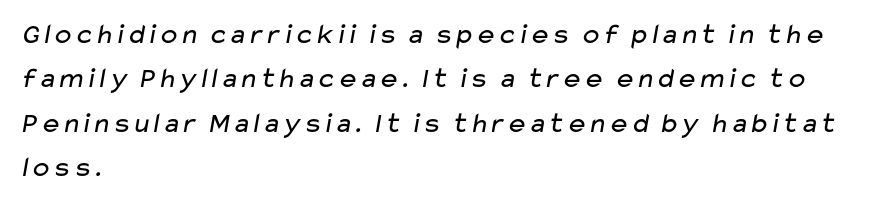
The image shows 29 px regular-weight, wide sans-serif type; set left-aligned, normal line spacing (1.53x), normal letter spacing, not underlined; low stroke contrast and a medium x-height.
